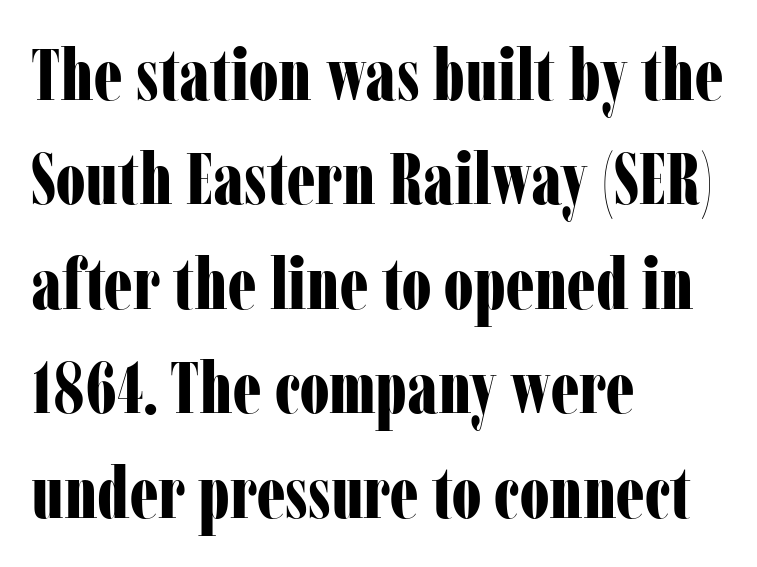
The space beneath each line is pristine and unruled. The passage shown is typed in a proportional face where columns would drift. Typeset ragged right — the left edge is the straight one. Its strokes are broad and dark, the hallmark of bold type.
